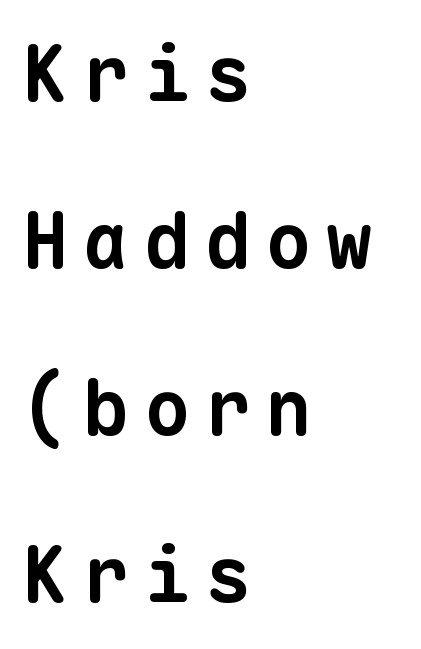
Q: Is the text bold? A: Yes.
Q: Is the typeface a serif or a sans-serif typeface? A: Sans-serif.
Q: Is the text underlined? A: No.
Q: How is the paragraph aligned? A: Left-aligned.
Q: Is the spacing between lines tight, normal or loose? A: Loose.
Q: Width (condensed, normal, or wide)? A: Normal.
Q: Stroke contrast? A: Low.
Q: x-height? A: Medium.
Q: Monospaced? A: Yes.
